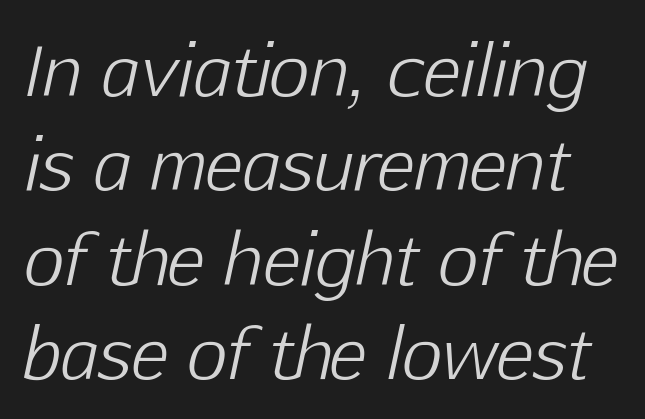
Q: Is the text bold? A: No.
Q: Is the text italic (slanted)? A: Yes, it leans right by about 12 degrees.
Q: Is the text underlined? A: No.
Q: Is the spacing between letters normal or unusually wide? A: Normal.
Q: Is the spacing between lines tight, normal or loose? A: Normal.
Q: Width (condensed, normal, or wide)? A: Normal.
Q: Stroke contrast? A: Low.
Q: x-height? A: Medium.
Q: Monospaced? A: No.
